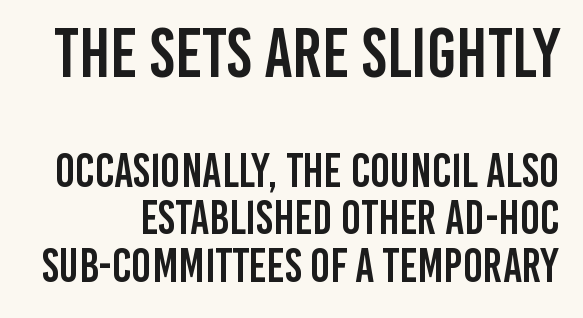
{"serif": "no", "italic": "no", "width": "condensed", "stroke_contrast": "low", "x_height": "large", "monospaced": "no", "underline": "no", "line_spacing": "tight", "line_spacing_ratio": 1.01, "letter_spacing": "normal", "letter_spacing_em": 0.0, "larger_block": "first", "size_ratio": 1.49, "glyph_px": 70}
